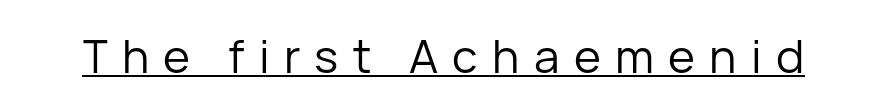
Someone cranked the tracking dial way up on this one. Summary of weight: not heavy and not bold. These lines are rendered in a variable-pitch font. Letterform terminals end flat and unadorned throughout the passage. The font's upright variant was chosen for this text. Has an underline been added? It has.
